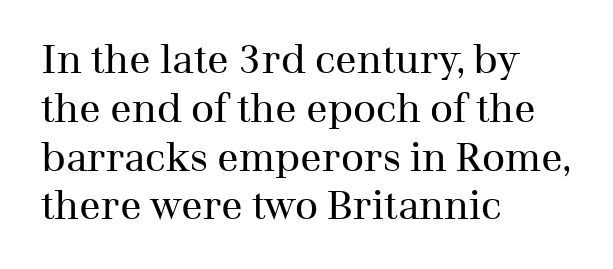
{"serif": "yes", "italic": "no", "bold": "no", "weight": "regular", "width": "normal", "stroke_contrast": "medium", "x_height": "medium", "monospaced": "no", "underline": "no", "align": "left", "line_spacing_ratio": 1.22, "letter_spacing": "normal", "letter_spacing_em": 0.0, "glyph_px": 40}
